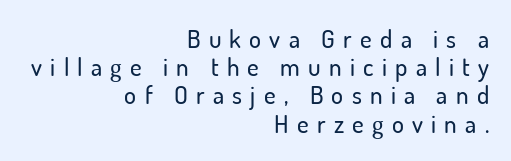
The image shows 25 px text type, upright; set right-aligned, tight line spacing (1.13x), unusually wide letter spacing (+0.33 em), not underlined.
